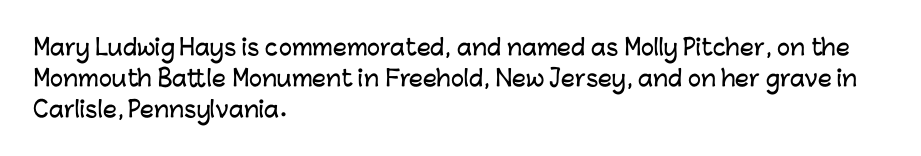
Q: Is the text italic (slanted)? A: No, it is upright.
Q: Is the text underlined? A: No.
Q: How is the paragraph aligned? A: Left-aligned.
Q: Is the spacing between letters normal or unusually wide? A: Normal.
Q: Is the spacing between lines tight, normal or loose? A: Normal.
